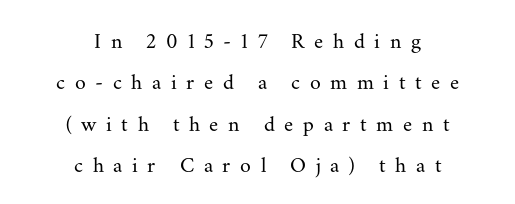
Q: Is the text bold? A: No.
Q: Is the text italic (slanted)? A: No, it is upright.
Q: Is the text underlined? A: No.
Q: How is the paragraph aligned? A: Centered.
Q: Is the spacing between letters normal or unusually wide? A: Unusually wide.
